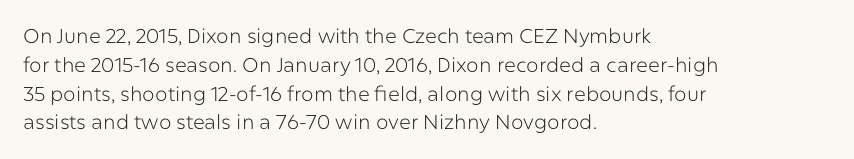
{"italic": "no", "bold": "no", "underline": "no", "align": "left", "line_spacing": "normal", "line_spacing_ratio": 1.44, "letter_spacing": "normal", "letter_spacing_em": 0.0, "glyph_px": 20}
